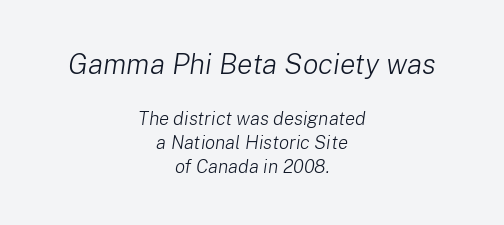
Proportional: the letters do not fall into vertical columns. Where is the straight margin? There isn't one; the lines are centered. Scale decreases going downward across the two blocks. The zone under the glyphs is completely vacant. The passage shown is not bold in any degree.
